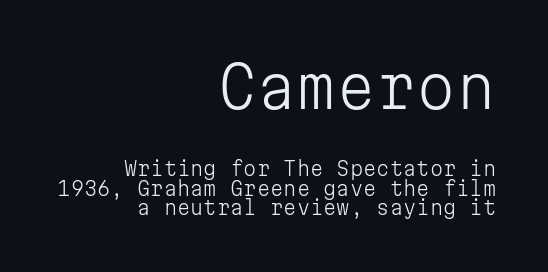
The specimen omits any rule beneath the text block's lines. The passage is arranged like a letterhead date or caption credit — flush right. The gaps between neighbouring characters are ordinary and unremarkable. The passage shown is typeset with a sans-serif family. The rendering uses typewriter-style spacing with identical character cells.
